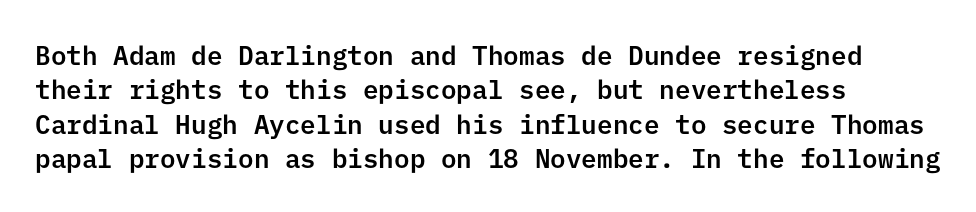
Here the glyphs are tracked normally, forming tight word shapes. Notice how the passage keeps a crisp vertical edge on the left only. A normal amount of white space separates one row of letters from the next. The string is rendered with underlining switched off.
